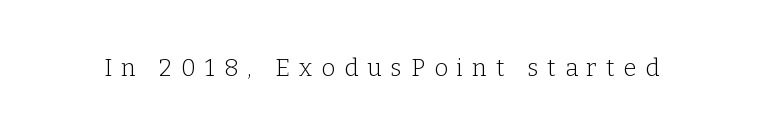
How are the letters spaced? Widely, with obvious added tracking. No chunkiness to these letters — they're not bold. Notice how the stems are strictly vertical — no italics here. The strip under each line holds only bare page.
